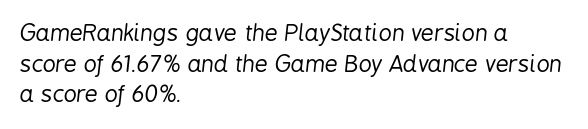
Q: Is the text bold? A: No.
Q: Is the text italic (slanted)? A: Yes, it leans right by about 6 degrees.
Q: Is the text underlined? A: No.
Q: How is the paragraph aligned? A: Left-aligned.
Q: Is the spacing between letters normal or unusually wide? A: Normal.
Q: Is the spacing between lines tight, normal or loose? A: Normal.
